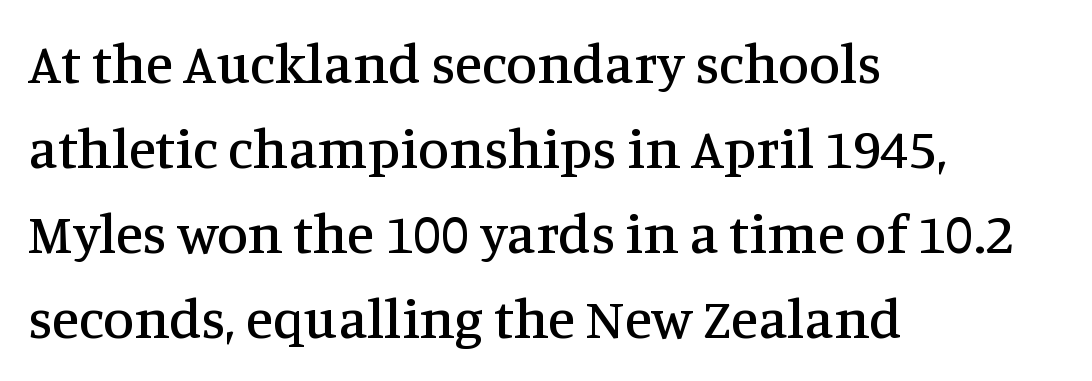
Q: Is the text italic (slanted)? A: No, it is upright.
Q: Is the typeface a serif or a sans-serif typeface? A: Serif.
Q: Is the text underlined? A: No.
Q: How is the paragraph aligned? A: Left-aligned.
Q: Is the spacing between letters normal or unusually wide? A: Normal.
Q: Is the spacing between lines tight, normal or loose? A: Normal.
Q: Width (condensed, normal, or wide)? A: Normal.
Q: Stroke contrast? A: Medium.
Q: x-height? A: Large.
Q: Monospaced? A: No.
